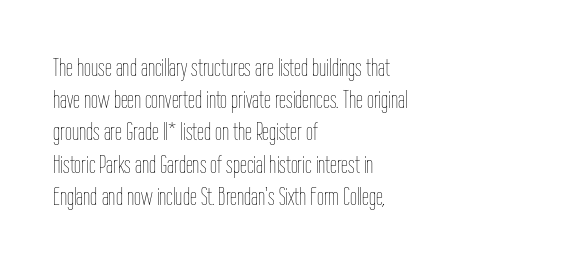
{"italic": "no", "bold": "no", "underline": "no", "align": "left", "line_spacing": "normal", "line_spacing_ratio": 1.29, "letter_spacing": "normal", "letter_spacing_em": 0.0, "glyph_px": 25}
